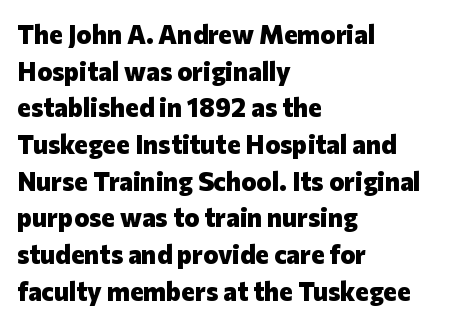
Q: Is the text bold? A: Yes.
Q: Is the text italic (slanted)? A: No, it is upright.
Q: Is the text underlined? A: No.
Q: How is the paragraph aligned? A: Left-aligned.
Q: Is the spacing between letters normal or unusually wide? A: Normal.
Q: Is the spacing between lines tight, normal or loose? A: Normal.
